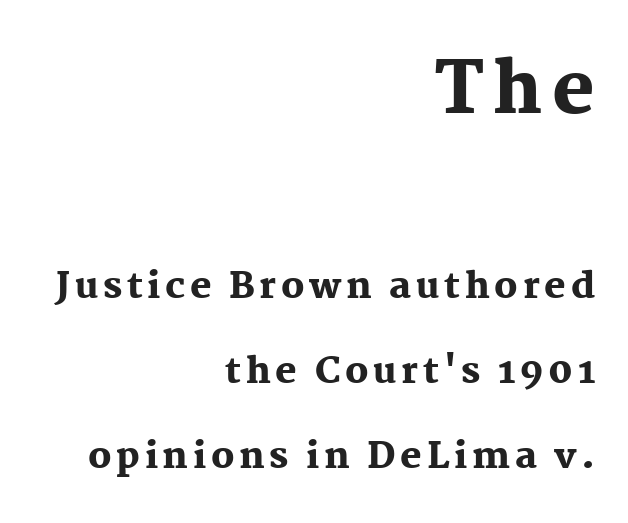
{"serif": "yes", "italic": "no", "bold": "yes", "weight": "heavy", "width": "normal", "stroke_contrast": "medium", "x_height": "medium", "monospaced": "no", "underline": "no", "align": "right", "line_spacing": "loose", "line_spacing_ratio": 2.36, "larger_block": "first", "size_ratio": 1.97, "glyph_px": 71}
